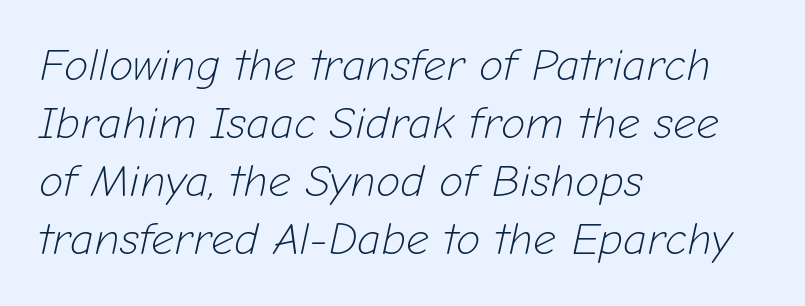
These lines were composed using italics. The baseline area is clear. Here the designer chose a conventional face with non-uniform glyph widths. Stems and bowls with no extra thickness — not bold. Where is the straight margin? On the left.
